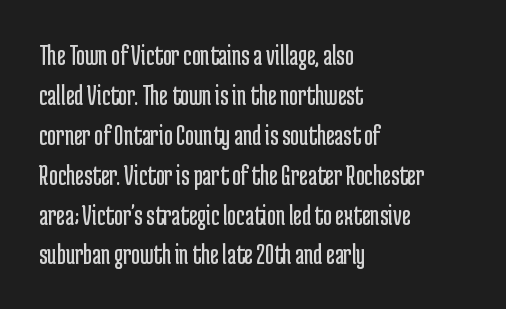
{"serif": "no", "italic": "no", "bold": "no", "weight": "regular", "width": "condensed", "stroke_contrast": "low", "x_height": "medium", "monospaced": "no", "underline": "no", "align": "left", "line_spacing": "normal", "line_spacing_ratio": 1.33, "letter_spacing": "normal", "letter_spacing_em": 0.0, "glyph_px": 30}
